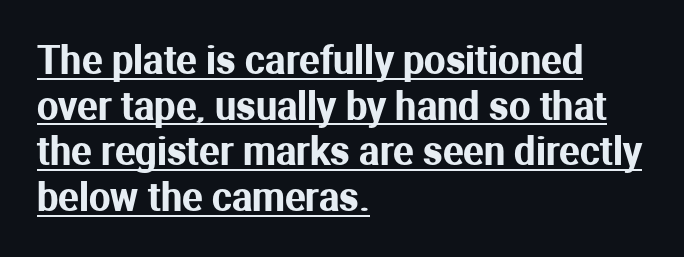
{"serif": "no", "italic": "no", "width": "normal", "stroke_contrast": "medium", "x_height": "medium", "monospaced": "no", "underline": "yes", "align": "left", "line_spacing_ratio": 1.2, "letter_spacing": "normal", "letter_spacing_em": 0.0, "glyph_px": 38}
